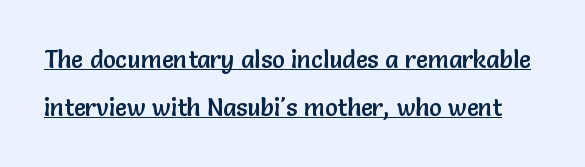
The image shows 24 px text type, upright; set loose line spacing (1.98x), normal letter spacing, underlined.
